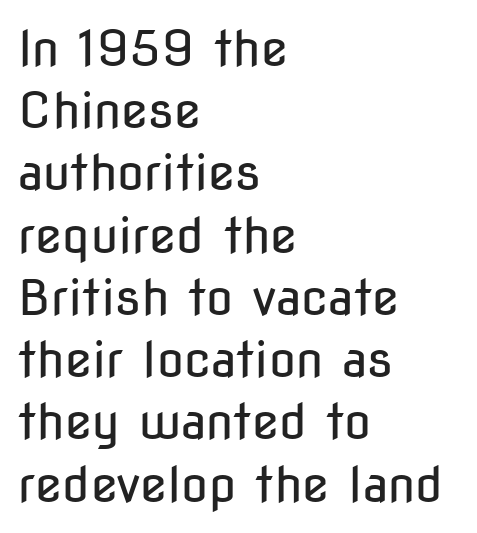
{"serif": "no", "italic": "no", "bold": "no", "weight": "regular", "width": "condensed", "stroke_contrast": "low", "x_height": "medium", "monospaced": "no", "underline": "no", "align": "left", "line_spacing": "normal", "line_spacing_ratio": 1.27, "letter_spacing": "normal", "letter_spacing_em": 0.0, "glyph_px": 49}
